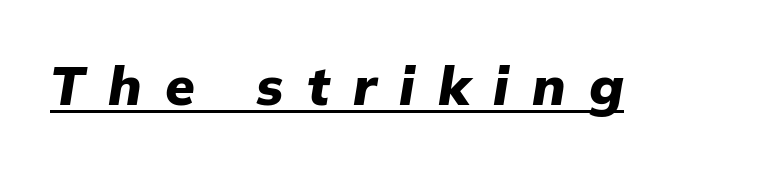
{"italic": "yes", "lean": "right", "slant_degrees": 9, "bold": "yes", "weight": "heavy", "width": "normal", "stroke_contrast": "low", "x_height": "medium", "monospaced": "no", "underline": "yes", "letter_spacing": "wide", "letter_spacing_em": 0.43, "glyph_px": 54}
